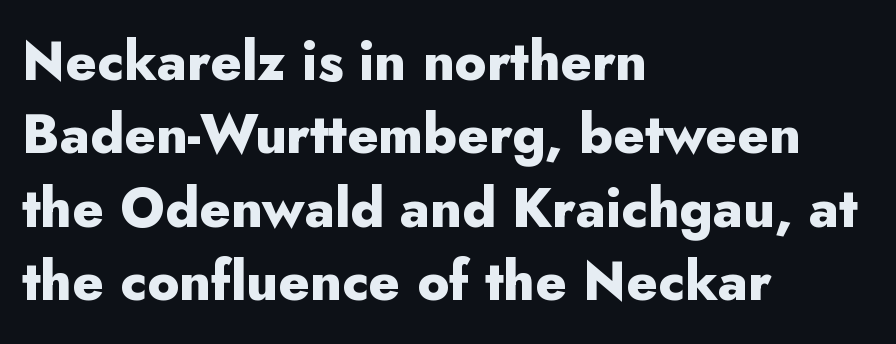
Look at the stroke-to-counter ratio: heavy, a bold. Observe the absence of serifs on each vertical stroke in this sample. Vertical spacing — default. Is there any slant? The stems are plumb. Do the characters align in a grid? No, the font is proportional. This rendering features lettering with no underline.
